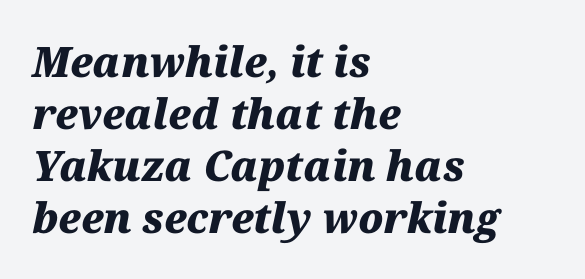
Q: Is the text bold? A: Yes.
Q: Is the text italic (slanted)? A: Yes, it leans right by about 12 degrees.
Q: Is the text underlined? A: No.
Q: How is the paragraph aligned? A: Left-aligned.
Q: Is the spacing between letters normal or unusually wide? A: Normal.
Q: Width (condensed, normal, or wide)? A: Normal.
Q: Stroke contrast? A: Medium.
Q: x-height? A: Medium.
Q: Monospaced? A: No.
